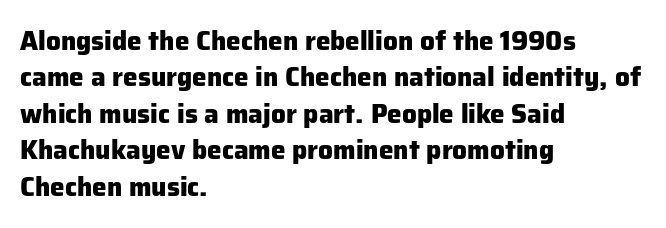
{"italic": "no", "bold": "yes", "underline": "no", "align": "left", "line_spacing": "normal", "line_spacing_ratio": 1.4, "letter_spacing": "normal", "letter_spacing_em": 0.0, "glyph_px": 26}
